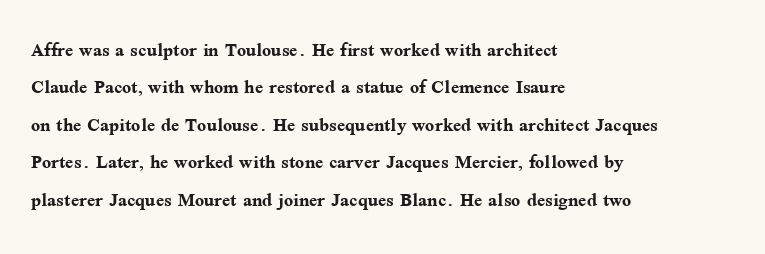
Q: Is the text bold? A: Yes.
Q: Is the text italic (slanted)? A: No, it is upright.
Q: Is the text underlined? A: No.
Q: How is the paragraph aligned? A: Left-aligned.
Q: Is the spacing between letters normal or unusually wide? A: Normal.
Q: Is the spacing between lines tight, normal or loose? A: Normal.
